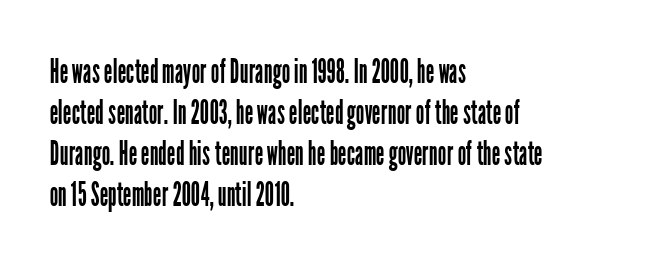
{"serif": "no", "italic": "no", "bold": "no", "weight": "regular", "width": "condensed", "stroke_contrast": "low", "x_height": "medium", "monospaced": "no", "underline": "no", "align": "left", "line_spacing_ratio": 1.21, "letter_spacing": "normal", "letter_spacing_em": 0.0, "glyph_px": 34}
